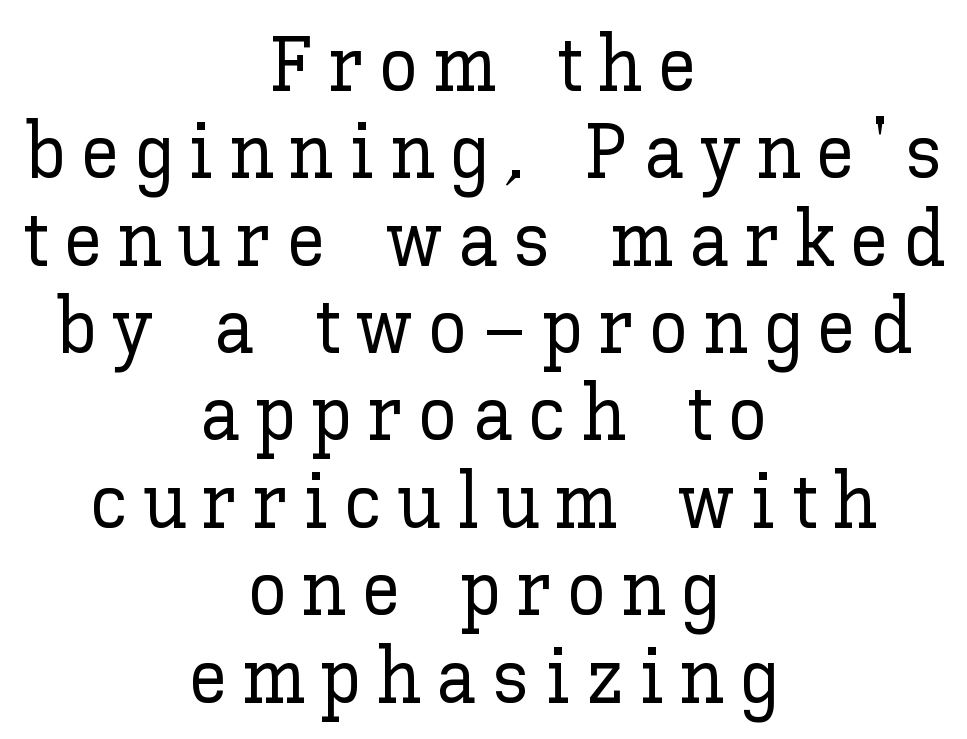
The image shows 78 px text type, upright; set centered, tight line spacing (1.12x), unusually wide letter spacing (+0.2 em), not underlined; low stroke contrast and a medium x-height.
